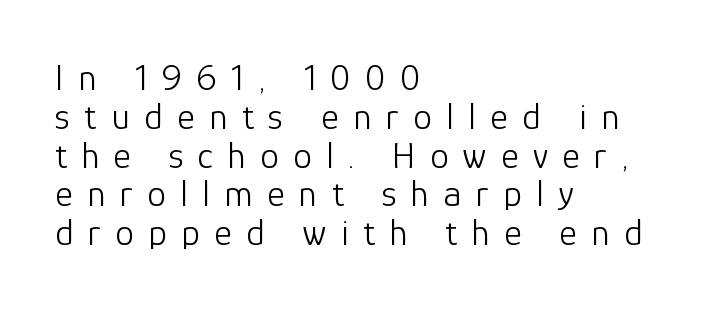
The image shows 38 px light sans-serif type, upright; set left-aligned, tight line spacing (1.02x), unusually wide letter spacing (+0.38 em), not underlined; low stroke contrast and a medium x-height.
